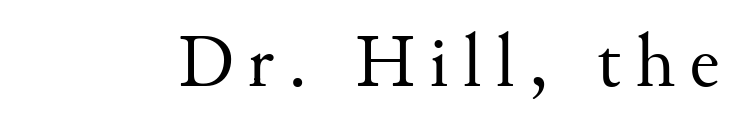
{"serif": "yes", "italic": "no", "bold": "no", "weight": "regular", "width": "normal", "stroke_contrast": "medium", "x_height": "small", "monospaced": "no", "underline": "no", "glyph_px": 76}
